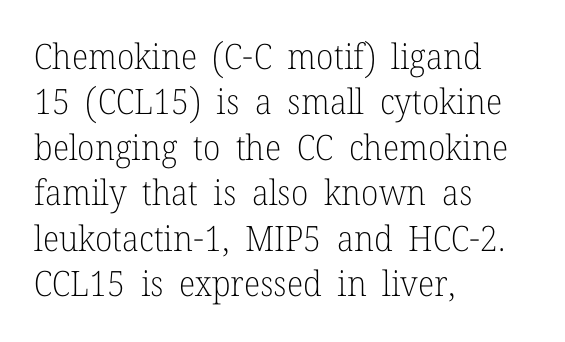
The image shows 35 px light serif type, upright; set left-aligned, normal line spacing (1.3x), normal letter spacing, not underlined; low stroke contrast and a medium x-height.
